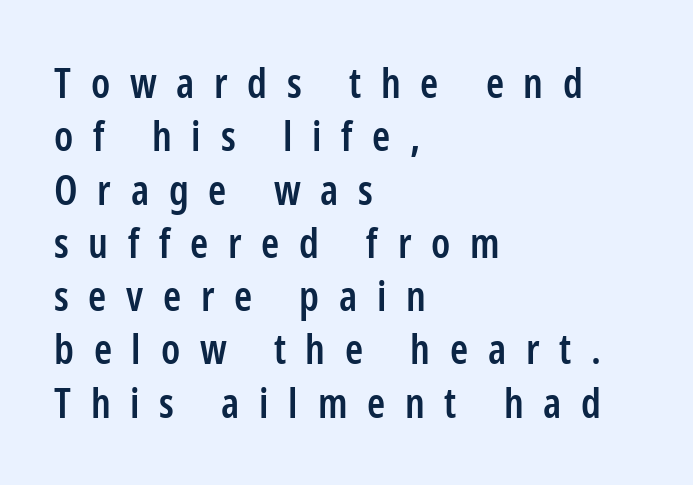
Q: Is the text bold? A: Semi-bold.
Q: Is the text italic (slanted)? A: No, it is upright.
Q: Is the typeface a serif or a sans-serif typeface? A: Sans-serif.
Q: Is the text underlined? A: No.
Q: How is the paragraph aligned? A: Left-aligned.
Q: Is the spacing between letters normal or unusually wide? A: Unusually wide.
Q: Is the spacing between lines tight, normal or loose? A: Normal.
Q: Width (condensed, normal, or wide)? A: Condensed.
Q: Stroke contrast? A: Low.
Q: x-height? A: Medium.
Q: Monospaced? A: No.
